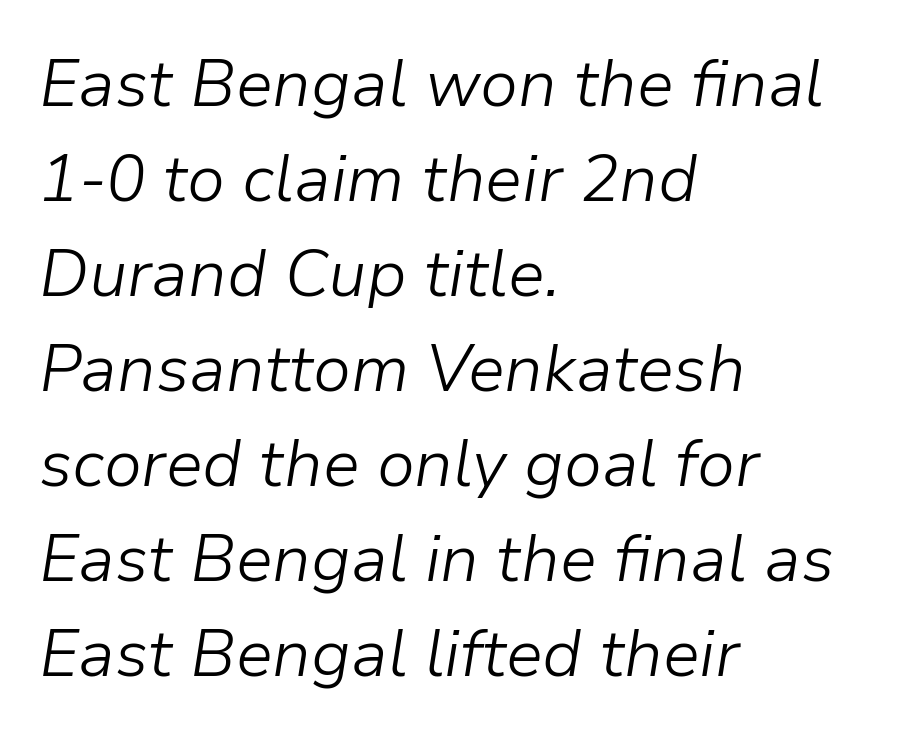
{"italic": "yes", "lean": "right", "slant_degrees": 9, "bold": "no", "weight": "light", "width": "normal", "stroke_contrast": "low", "x_height": "medium", "monospaced": "no", "underline": "no", "align": "left", "line_spacing": "normal", "line_spacing_ratio": 1.44, "letter_spacing": "normal", "letter_spacing_em": 0.0, "glyph_px": 66}
